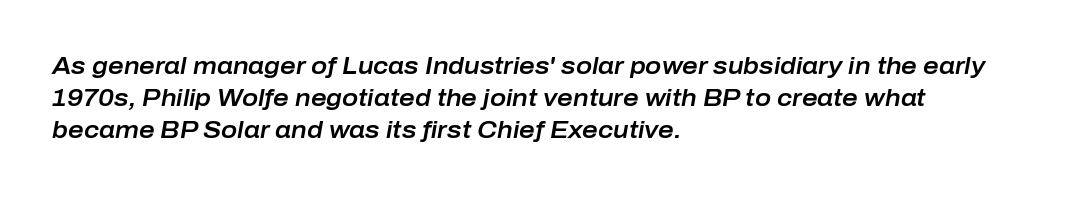
The image shows 24 px text type, italic (leaning right); set left-aligned, normal line spacing (1.34x), normal letter spacing, not underlined.
